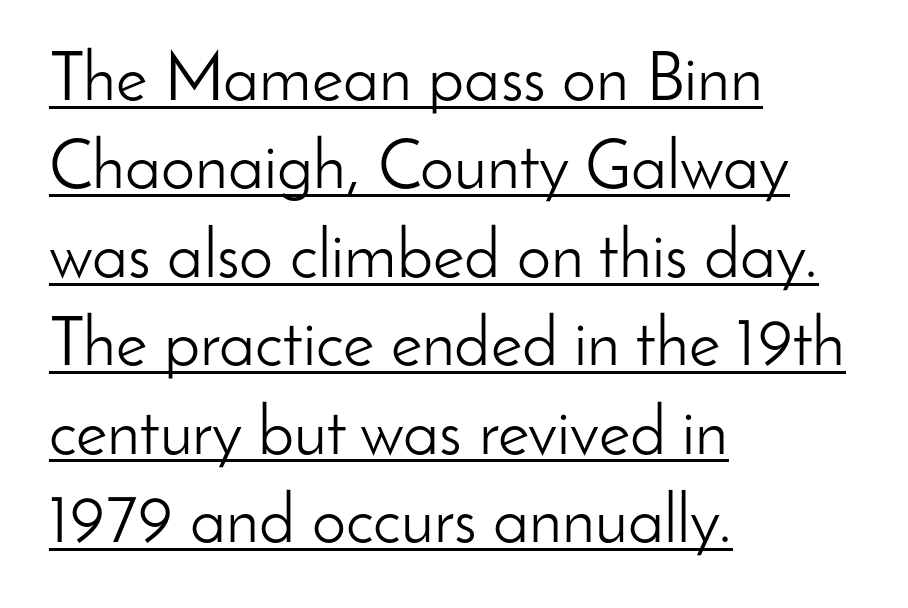
The image shows 68 px light sans-serif type, upright; set left-aligned, normal line spacing (1.3x), normal letter spacing, underlined; low stroke contrast and a small x-height.
